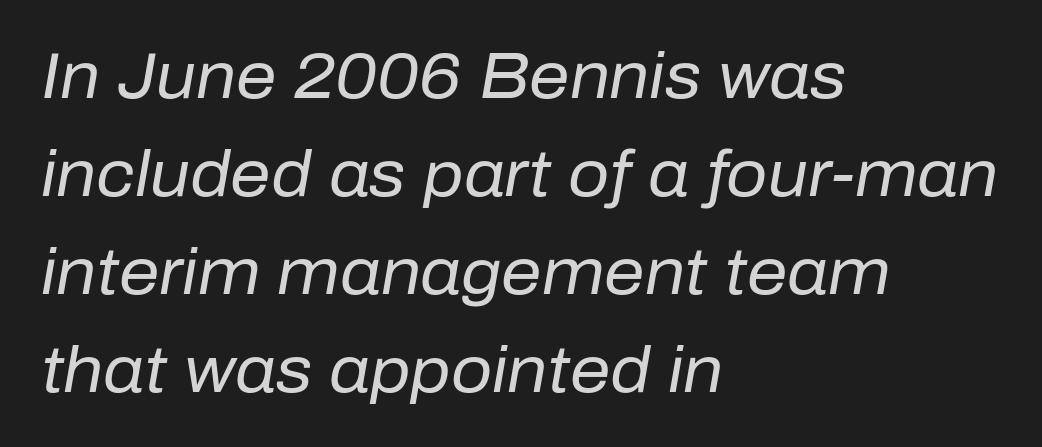
Spacing verdict: proportional, widths tailored to each character. The compositor pushed each line to the left boundary. Only glyphs here, with clear space below each row. What's the leading like? Ordinary, nothing unusual.
